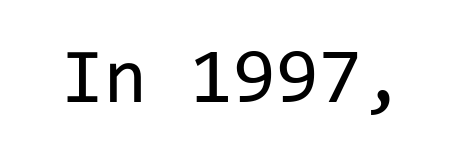
Q: Is the text bold? A: No.
Q: Is the text italic (slanted)? A: No, it is upright.
Q: Is the typeface a serif or a sans-serif typeface? A: Sans-serif.
Q: Is the text underlined? A: No.
Q: Is the spacing between letters normal or unusually wide? A: Normal.
Q: Width (condensed, normal, or wide)? A: Normal.
Q: Stroke contrast? A: Low.
Q: x-height? A: Medium.
Q: Monospaced? A: Yes.
